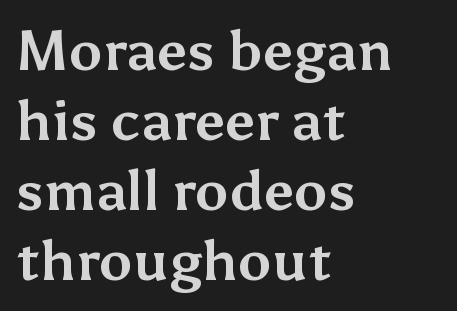
{"serif": "no", "italic": "no", "bold": "yes", "weight": "bold", "width": "normal", "stroke_contrast": "medium", "x_height": "medium", "monospaced": "no", "underline": "no", "align": "left", "line_spacing": "normal", "line_spacing_ratio": 1.25, "letter_spacing": "normal", "letter_spacing_em": 0.0, "glyph_px": 56}
